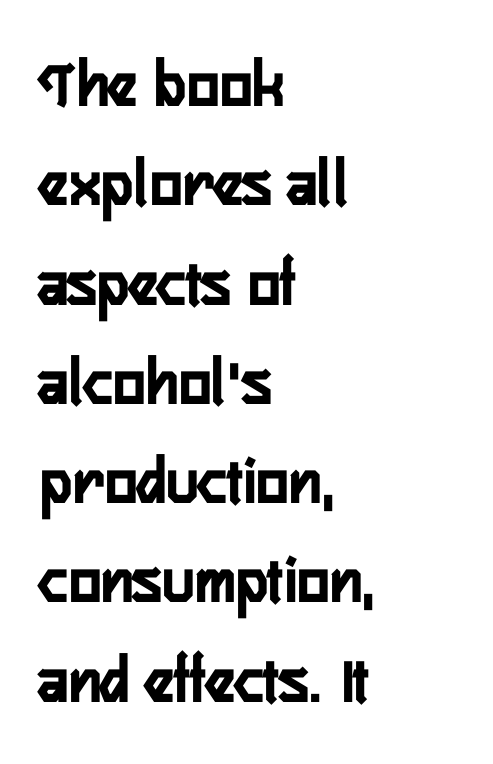
Q: Is the text italic (slanted)? A: No, it is upright.
Q: Is the typeface a serif or a sans-serif typeface? A: Sans-serif.
Q: Is the text underlined? A: No.
Q: How is the paragraph aligned? A: Left-aligned.
Q: Is the spacing between letters normal or unusually wide? A: Normal.
Q: Is the spacing between lines tight, normal or loose? A: Normal.
Q: Width (condensed, normal, or wide)? A: Condensed.
Q: Stroke contrast? A: Low.
Q: x-height? A: Medium.
Q: Monospaced? A: No.
